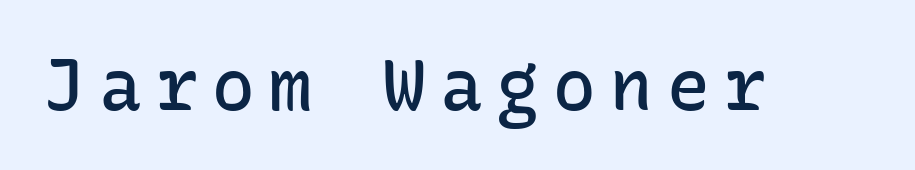
Q: Is the text bold? A: Semi-bold.
Q: Is the text italic (slanted)? A: No, it is upright.
Q: Is the typeface a serif or a sans-serif typeface? A: Sans-serif.
Q: Is the text underlined? A: No.
Q: Is the spacing between letters normal or unusually wide? A: Unusually wide.
Q: Width (condensed, normal, or wide)? A: Normal.
Q: Stroke contrast? A: Low.
Q: x-height? A: Medium.
Q: Monospaced? A: Yes.
